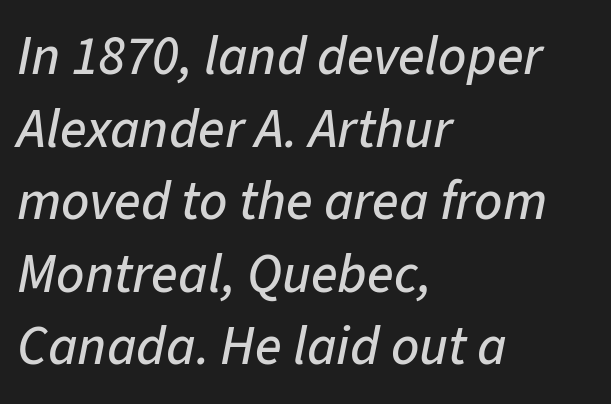
The image shows 55 px text type, italic (leaning right); set left-aligned, normal line spacing (1.32x), normal letter spacing, not underlined; low stroke contrast and a medium x-height.
